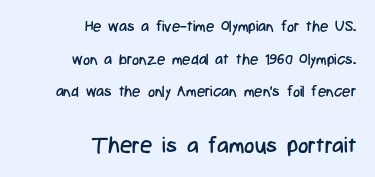
Q: Is the text bold? A: No.
Q: Is the text italic (slanted)? A: No, it is upright.
Q: Is the text underlined? A: No.
Q: How is the paragraph aligned? A: Right-aligned.
Q: Is the spacing between letters normal or unusually wide? A: Normal.
Q: Is the spacing between lines tight, normal or loose? A: Loose.
Q: Which block of text is set in a larger size, the first (top) or the second (bottom)? A: The second (bottom) one.
